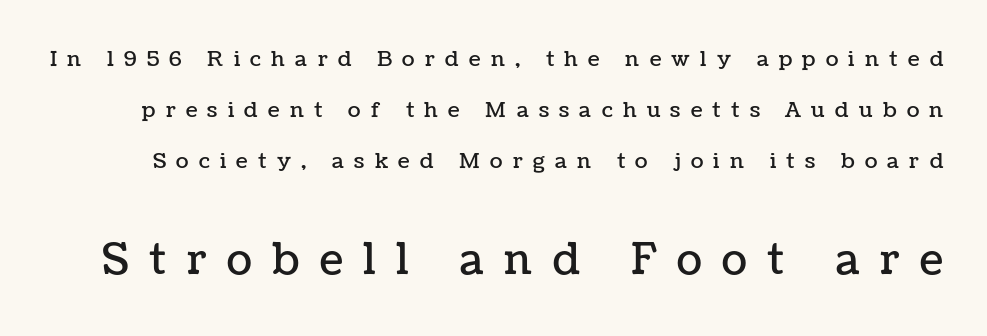
Ascenders rise straight up at ninety degrees. The space directly below the letters is spotless. Do the characters align in a grid? No, the font is proportional. Horizontal bands of white between lines are thick stripes. The emphasis by scale lands on block number two, below. The tracking reads as deliberately expanded to a designer's eye.
